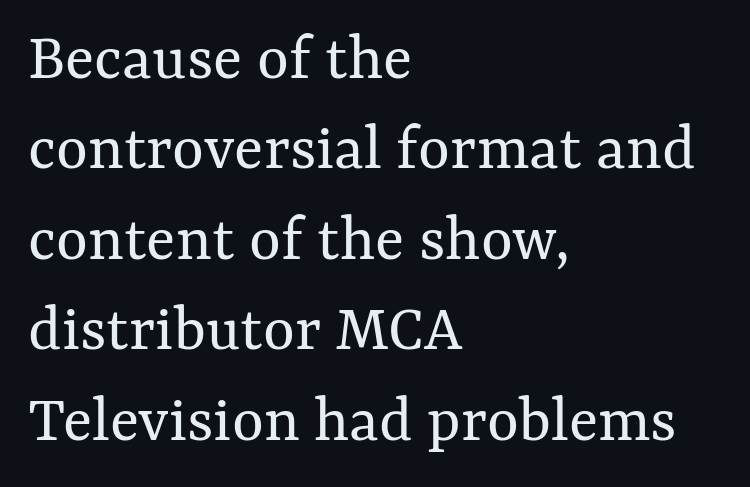
{"italic": "no", "bold": "no", "weight": "regular", "width": "normal", "stroke_contrast": "medium", "x_height": "medium", "monospaced": "no", "underline": "no", "align": "left", "line_spacing": "normal", "line_spacing_ratio": 1.33, "letter_spacing": "normal", "letter_spacing_em": 0.0, "glyph_px": 68}
